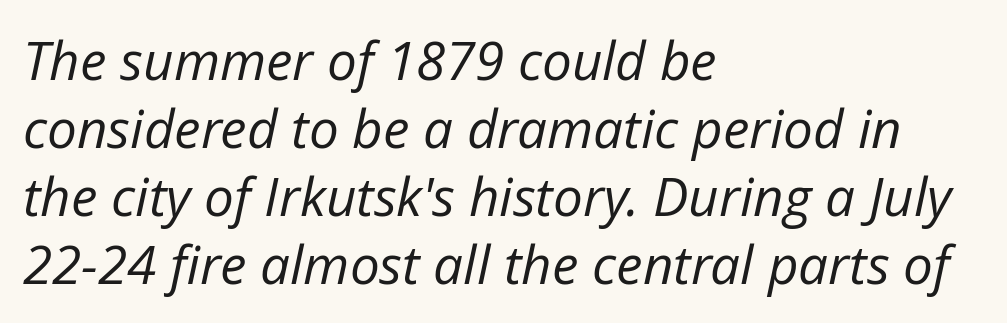
The image shows 53 px regular-weight type, italic (leaning right); set left-aligned, normal line spacing (1.28x), normal letter spacing, not underlined; low stroke contrast and a medium x-height.
